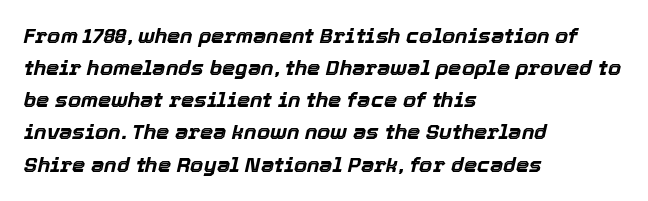
The image shows 21 px bold type, italic (leaning right); set left-aligned, normal line spacing (1.53x), normal letter spacing, not underlined.
